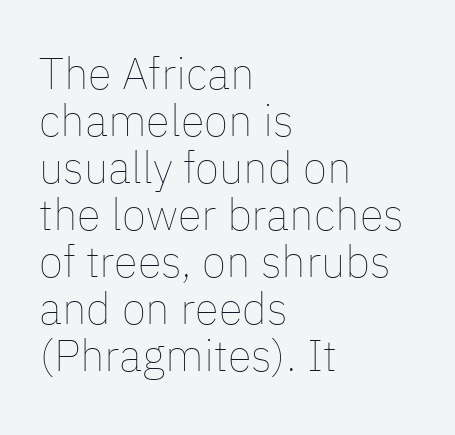
The image shows 44 px thin type, upright; set left-aligned, tight line spacing (1.07x), normal letter spacing, not underlined; low stroke contrast and a medium x-height.
